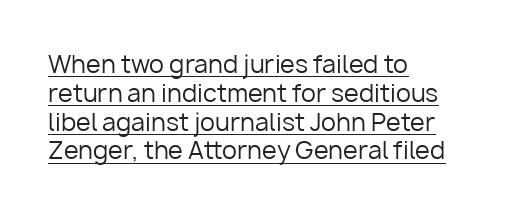
The image shows 24 px text type, upright; set left-aligned, line spacing 1.2x, normal letter spacing, underlined.
